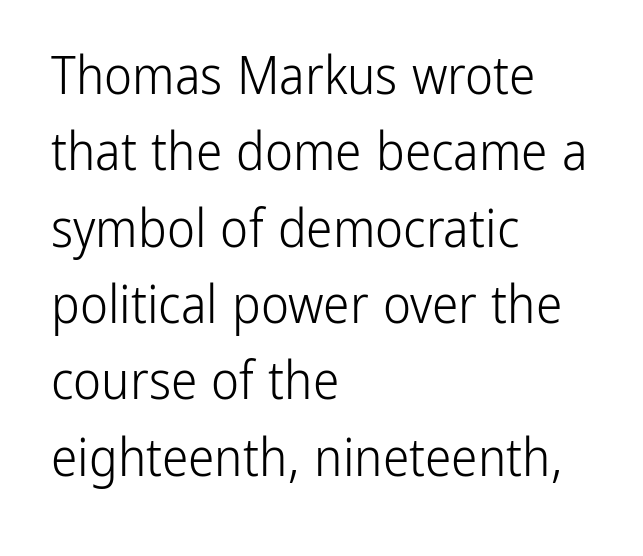
Q: Is the text bold? A: No.
Q: Is the text italic (slanted)? A: No, it is upright.
Q: Is the typeface a serif or a sans-serif typeface? A: Sans-serif.
Q: Is the text underlined? A: No.
Q: How is the paragraph aligned? A: Left-aligned.
Q: Is the spacing between letters normal or unusually wide? A: Normal.
Q: Is the spacing between lines tight, normal or loose? A: Normal.
Q: Width (condensed, normal, or wide)? A: Condensed.
Q: Stroke contrast? A: Low.
Q: x-height? A: Medium.
Q: Monospaced? A: No.
